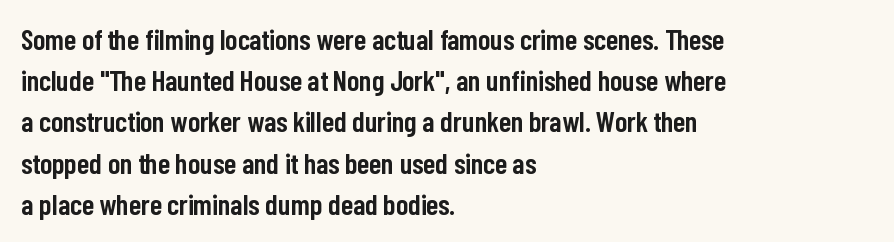
Is this a fixed-width face? No — the glyphs have proportional, varying widths. Horizontal alignment here is leftward, the default for most running prose. Underlining? Definitely not there. Default kerning and tracking; the words read as compact shapes. Does the leading feel generous? No, just average. Look at the bottom of the vertical strokes: they stop flat, with no serifs.
